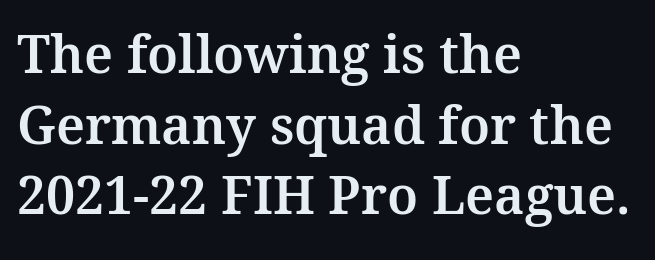
The words here are not underlined. If you drew a ruler down the left edge, every line would touch it. Is there any slant? The stems are plumb. Yep, those are serifs on the letters.
